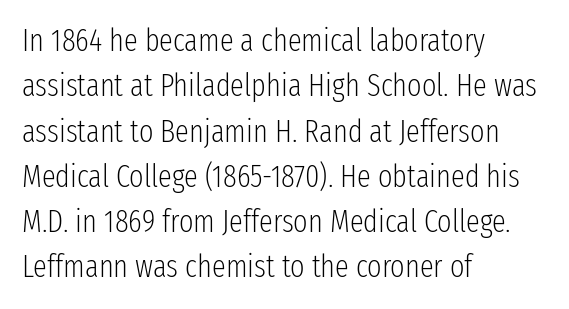
Q: Is the text bold? A: No.
Q: Is the text italic (slanted)? A: No, it is upright.
Q: Is the typeface a serif or a sans-serif typeface? A: Sans-serif.
Q: Is the text underlined? A: No.
Q: How is the paragraph aligned? A: Left-aligned.
Q: Is the spacing between letters normal or unusually wide? A: Normal.
Q: Is the spacing between lines tight, normal or loose? A: Normal.
Q: Width (condensed, normal, or wide)? A: Condensed.
Q: Stroke contrast? A: Low.
Q: x-height? A: Medium.
Q: Monospaced? A: No.
